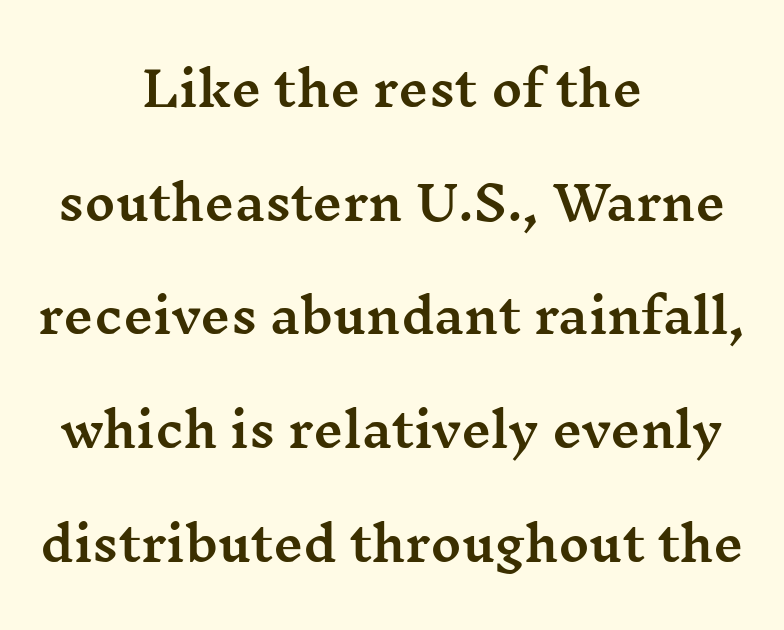
The image shows 47 px wide serif type, upright; set centered, loose line spacing (2.42x), normal letter spacing, not underlined; medium stroke contrast and a medium x-height.
